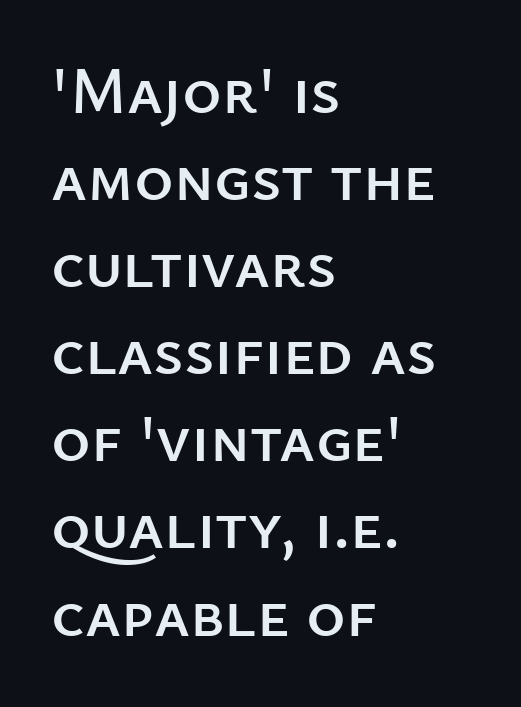
{"serif": "no", "italic": "no", "width": "normal", "stroke_contrast": "low", "x_height": "medium", "monospaced": "no", "underline": "no", "align": "left", "line_spacing": "normal", "line_spacing_ratio": 1.3, "letter_spacing": "normal", "letter_spacing_em": 0.0, "glyph_px": 67}
